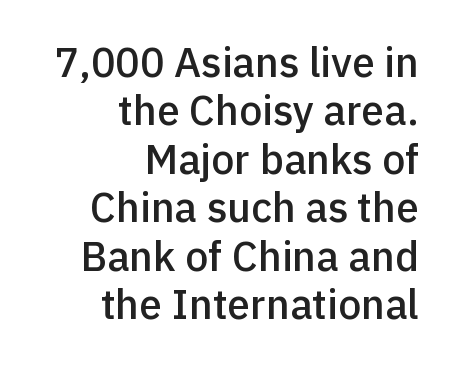
Q: Is the text bold? A: Semi-bold.
Q: Is the text italic (slanted)? A: No, it is upright.
Q: Is the typeface a serif or a sans-serif typeface? A: Sans-serif.
Q: Is the text underlined? A: No.
Q: How is the paragraph aligned? A: Right-aligned.
Q: Is the spacing between letters normal or unusually wide? A: Normal.
Q: Width (condensed, normal, or wide)? A: Normal.
Q: x-height? A: Medium.
Q: Monospaced? A: No.
